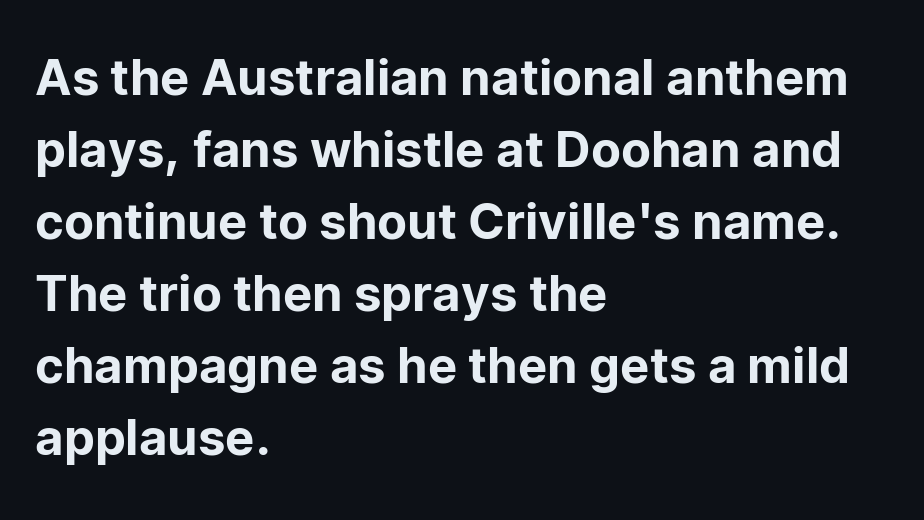
When letters stand straight like this, we call the style roman or upright. The rendering uses natural spacing where letterforms have individual widths. Short and long lines alike share a common starting point at left. The font family rendered here belongs to the sans-serif group. Here the glyphs are tracked normally, forming tight word shapes. Honestly, there is no underline to notice here at all.
